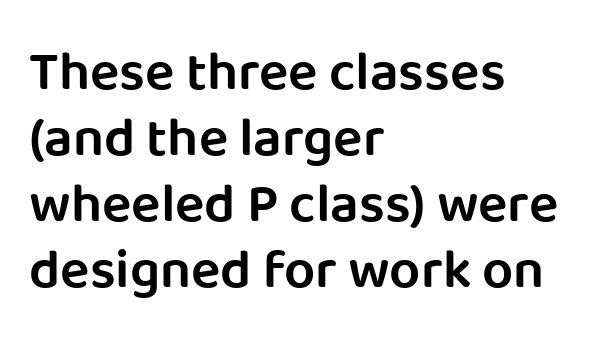
The image shows 55 px semibold sans-serif type, upright; set left-aligned, line spacing 1.2x, normal letter spacing, not underlined; low stroke contrast and a large x-height.
